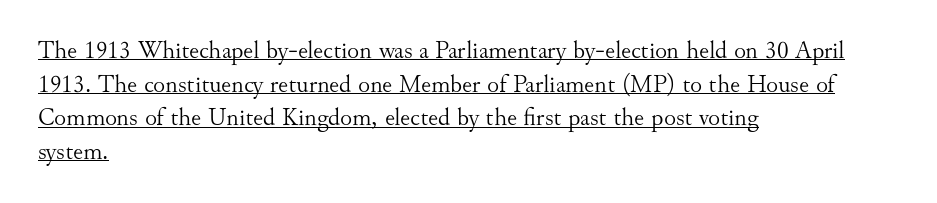
Q: Is the text bold? A: No.
Q: Is the text italic (slanted)? A: No, it is upright.
Q: Is the text underlined? A: Yes.
Q: How is the paragraph aligned? A: Left-aligned.
Q: Is the spacing between letters normal or unusually wide? A: Normal.
Q: Is the spacing between lines tight, normal or loose? A: Normal.
